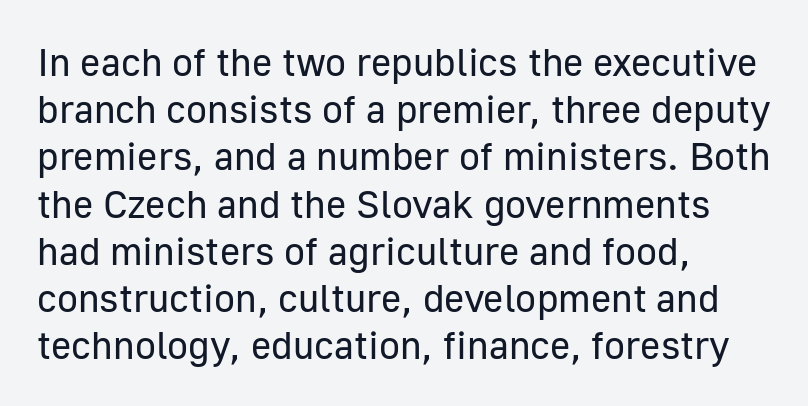
Q: Is the text bold? A: No.
Q: Is the text italic (slanted)? A: No, it is upright.
Q: Is the typeface a serif or a sans-serif typeface? A: Sans-serif.
Q: Is the text underlined? A: No.
Q: How is the paragraph aligned? A: Left-aligned.
Q: Is the spacing between letters normal or unusually wide? A: Normal.
Q: Width (condensed, normal, or wide)? A: Normal.
Q: Stroke contrast? A: Low.
Q: x-height? A: Medium.
Q: Monospaced? A: No.
